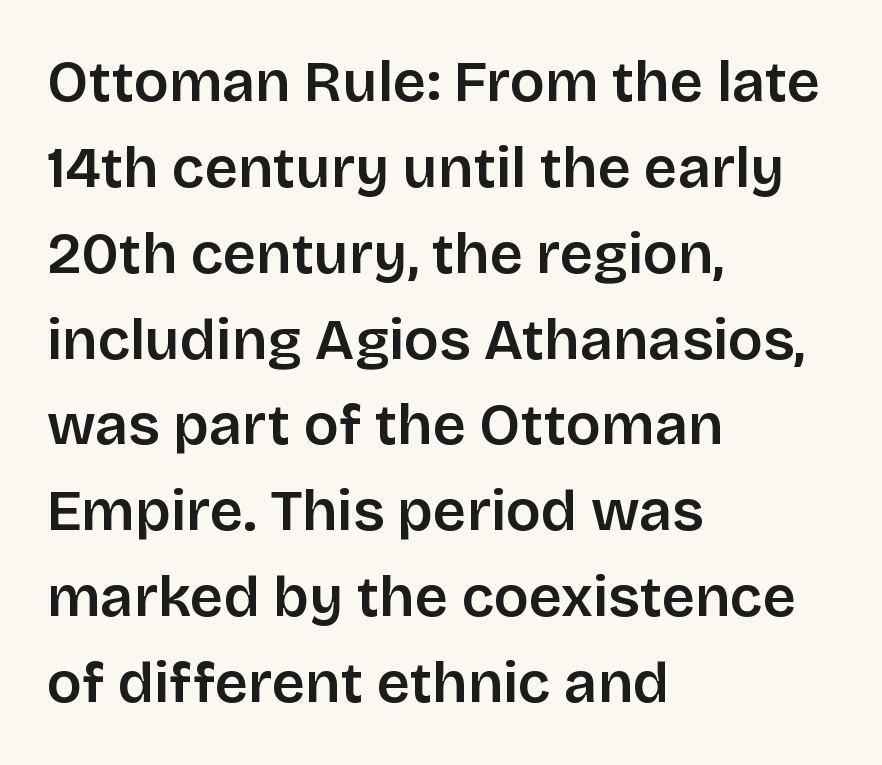
Glyph-to-glyph distance matches everyday printed text. Is this a fixed-width face? No — the glyphs have proportional, varying widths. This sample uses a sans-serif face. A typesetter would mark this as roman, not italic.
